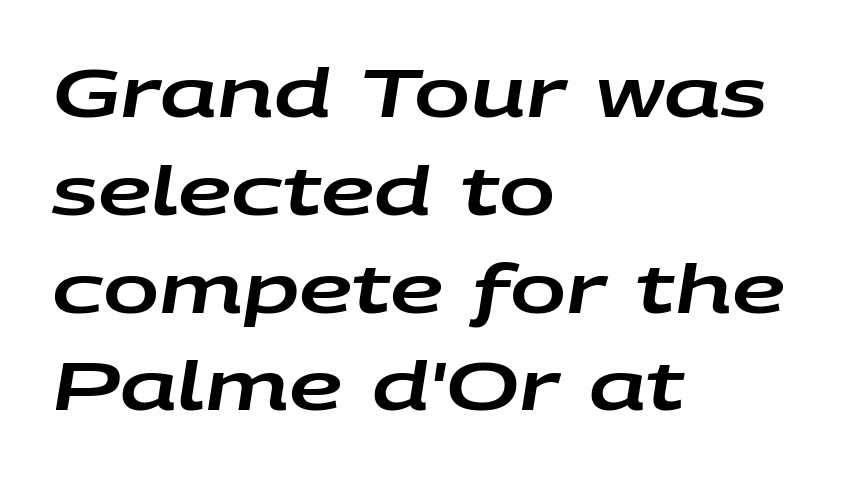
{"italic": "yes", "lean": "right", "slant_degrees": 9, "width": "wide", "stroke_contrast": "low", "x_height": "large", "monospaced": "no", "underline": "no", "align": "left", "line_spacing": "normal", "line_spacing_ratio": 1.46, "letter_spacing": "normal", "letter_spacing_em": 0.0, "glyph_px": 67}
